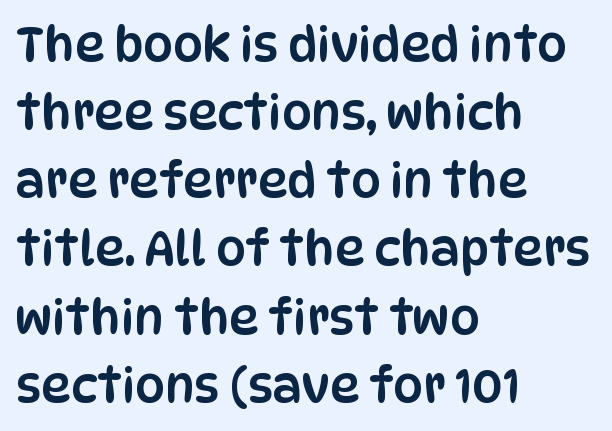
{"serif": "no", "italic": "no", "width": "condensed", "stroke_contrast": "low", "x_height": "large", "monospaced": "no", "underline": "no", "align": "left", "line_spacing": "normal", "line_spacing_ratio": 1.45, "letter_spacing": "normal", "letter_spacing_em": 0.0, "glyph_px": 47}
